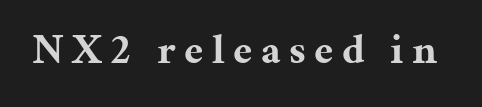
{"serif": "yes", "italic": "no", "bold": "yes", "weight": "bold", "width": "normal", "stroke_contrast": "medium", "x_height": "medium", "monospaced": "no", "underline": "no", "letter_spacing": "wide", "letter_spacing_em": 0.2, "glyph_px": 42}
